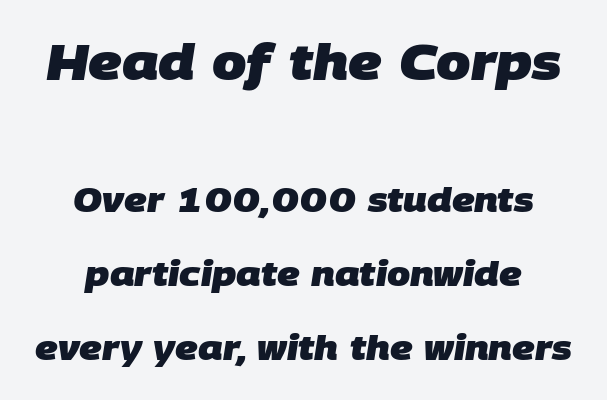
{"serif": "no", "bold": "yes", "weight": "heavy", "width": "normal", "stroke_contrast": "low", "x_height": "large", "monospaced": "no", "underline": "no", "align": "center", "line_spacing": "loose", "line_spacing_ratio": 2.23, "letter_spacing": "normal", "letter_spacing_em": 0.0, "larger_block": "first", "size_ratio": 1.48, "glyph_px": 49}
